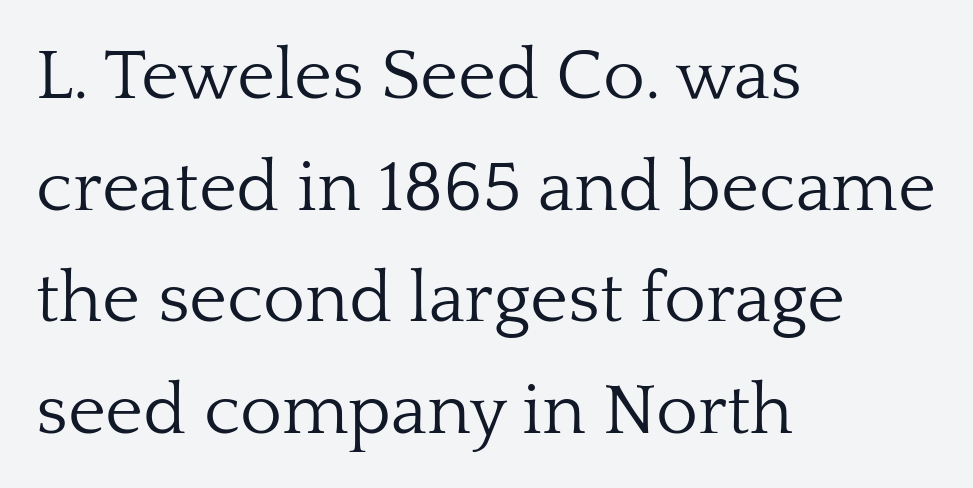
The image shows 72 px light serif type, upright; set left-aligned, normal line spacing (1.55x), normal letter spacing, not underlined; low stroke contrast and a medium x-height.
